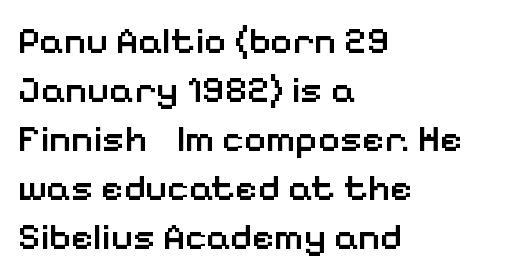
Layout note: lines flush left. Typesetter's note: demi weight, one step under bold. These lines are composed in type without serifs. The typography opts for an upright posture over an oblique one. Is this a fixed-width face? No — the glyphs have proportional, varying widths. Interline gaps are of average width in this sample.
